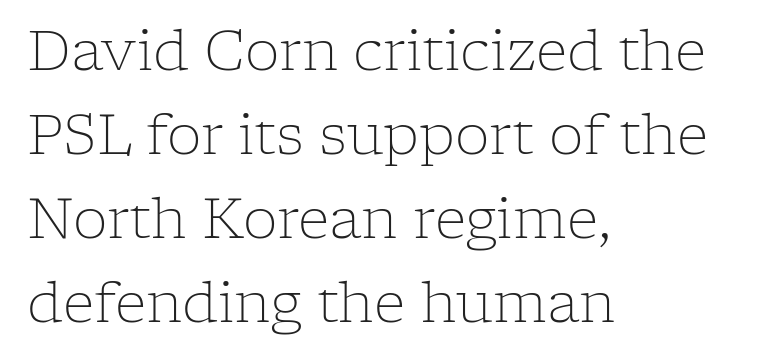
The image shows 55 px light serif type, upright; set left-aligned, normal line spacing (1.53x), normal letter spacing, not underlined; low stroke contrast and a medium x-height.
